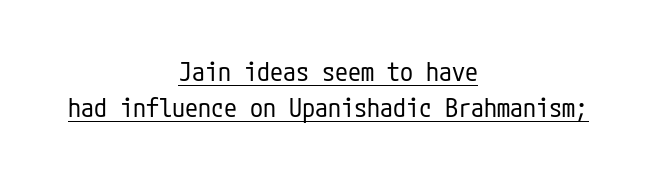
Q: Is the text bold? A: No.
Q: Is the text italic (slanted)? A: No, it is upright.
Q: Is the text underlined? A: Yes.
Q: How is the paragraph aligned? A: Centered.
Q: Is the spacing between letters normal or unusually wide? A: Normal.
Q: Is the spacing between lines tight, normal or loose? A: Normal.
